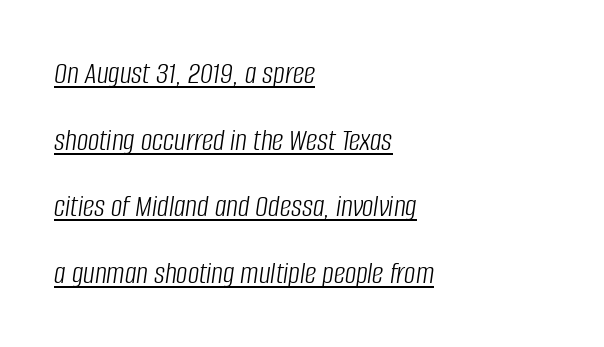
The passage shown stacks its lines with a broad gap. Characters follow at the spacing the type designer built in. The setting favours the left margin, as ordinary paragraphs usually do. Proportional: the letters do not fall into vertical columns.
